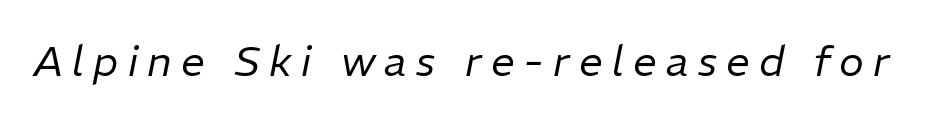
{"italic": "yes", "lean": "right", "slant_degrees": 11, "bold": "no", "weight": "regular", "width": "normal", "stroke_contrast": "low", "x_height": "medium", "monospaced": "no", "underline": "no", "letter_spacing": "wide", "letter_spacing_em": 0.22, "glyph_px": 42}
